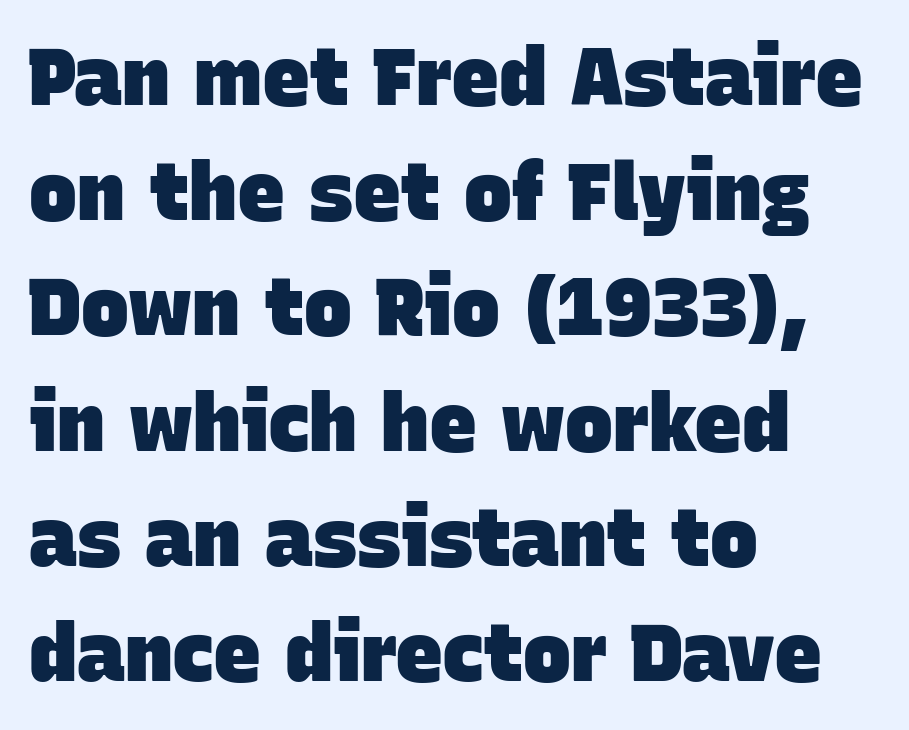
Q: Is the text bold? A: Yes.
Q: Is the typeface a serif or a sans-serif typeface? A: Sans-serif.
Q: Is the text underlined? A: No.
Q: How is the paragraph aligned? A: Left-aligned.
Q: Is the spacing between letters normal or unusually wide? A: Normal.
Q: Is the spacing between lines tight, normal or loose? A: Normal.
Q: Width (condensed, normal, or wide)? A: Normal.
Q: Stroke contrast? A: Low.
Q: x-height? A: Large.
Q: Monospaced? A: No.
